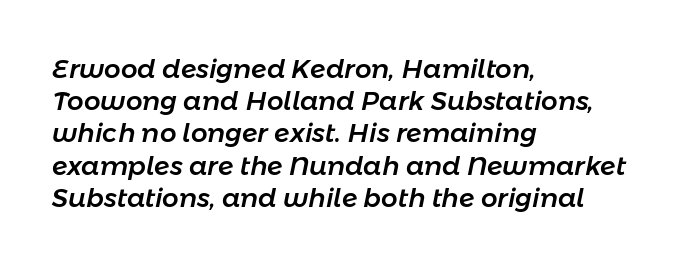
{"italic": "yes", "lean": "right", "slant_degrees": 11, "underline": "no", "align": "left", "line_spacing_ratio": 1.24, "letter_spacing": "normal", "letter_spacing_em": 0.0, "glyph_px": 26}
